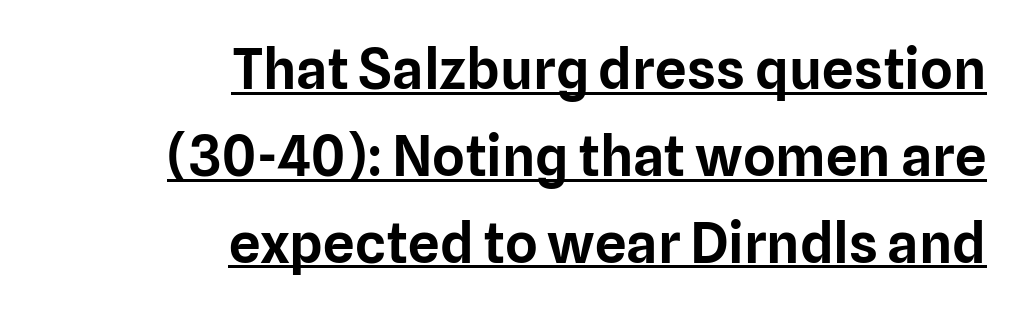
The image shows 56 px sans-serif type, upright; set right-aligned, normal line spacing (1.55x), normal letter spacing, underlined; low stroke contrast and a medium x-height.
